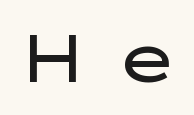
{"serif": "no", "italic": "no", "bold": "no", "weight": "regular", "width": "wide", "stroke_contrast": "low", "x_height": "medium", "monospaced": "no", "underline": "no", "letter_spacing": "wide", "letter_spacing_em": 0.43, "glyph_px": 66}
